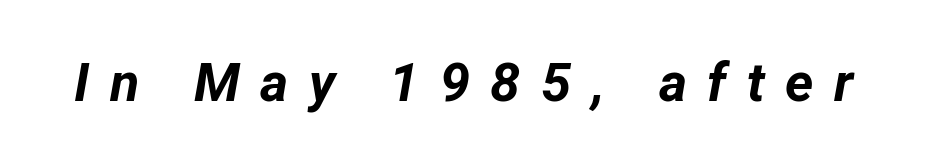
{"italic": "yes", "lean": "right", "slant_degrees": 12, "bold": "yes", "weight": "bold", "width": "normal", "stroke_contrast": "low", "x_height": "medium", "monospaced": "no", "underline": "no", "letter_spacing": "wide", "letter_spacing_em": 0.38, "glyph_px": 54}
